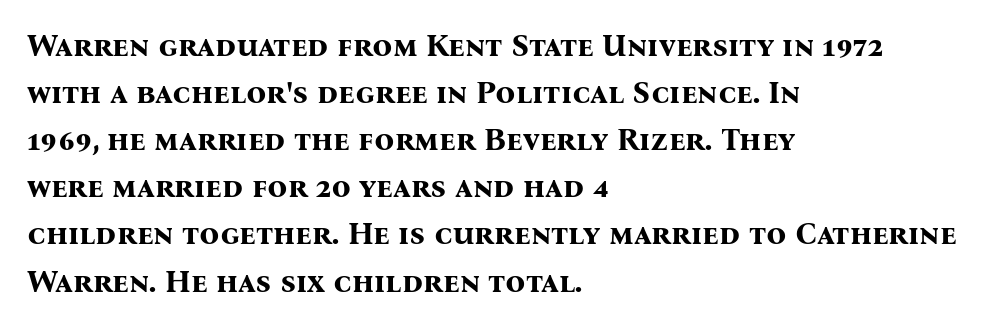
Q: Is the text bold? A: Yes.
Q: Is the text italic (slanted)? A: No, it is upright.
Q: Is the typeface a serif or a sans-serif typeface? A: Serif.
Q: Is the text underlined? A: No.
Q: How is the paragraph aligned? A: Left-aligned.
Q: Is the spacing between letters normal or unusually wide? A: Normal.
Q: Is the spacing between lines tight, normal or loose? A: Normal.
Q: Width (condensed, normal, or wide)? A: Normal.
Q: Stroke contrast? A: Medium.
Q: x-height? A: Medium.
Q: Monospaced? A: No.
